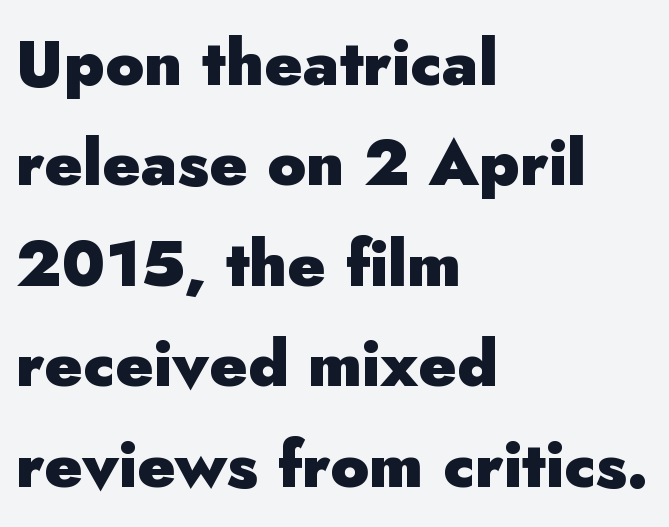
The letters advance in unequal steps, a hallmark of proportional type. Interline gaps are of average width in this sample. Default kerning and tracking; the words read as compact shapes. Underline: absent. What kind of face is this? One without serifs — a sans. Unlike italic type, these characters show no tilt at all.
